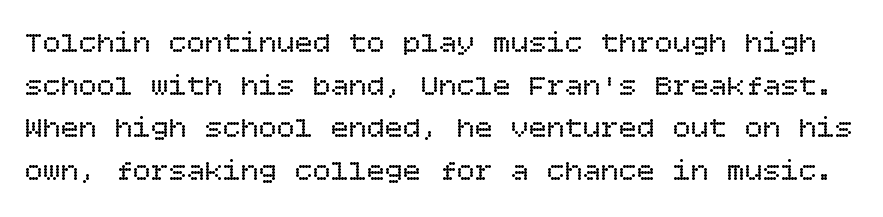
This sample uses an upright cut, with every glyph sitting square on the baseline. Weight: not bold — regular or lighter. What's the leading like? Ordinary, nothing unusual. The foot of each line stays bare and open.
